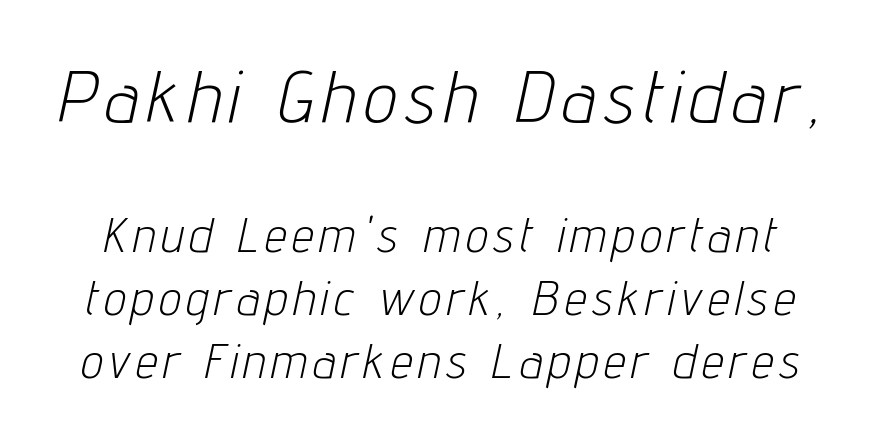
{"italic": "yes", "lean": "right", "slant_degrees": 12, "bold": "no", "weight": "light", "width": "condensed", "stroke_contrast": "low", "x_height": "medium", "monospaced": "no", "underline": "no", "line_spacing": "normal", "line_spacing_ratio": 1.29, "larger_block": "first", "size_ratio": 1.49, "glyph_px": 73}
